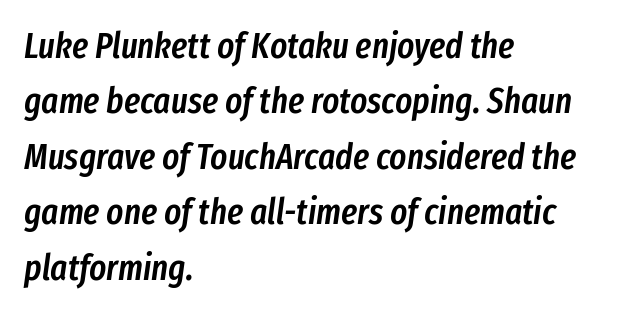
Weight: semibold (demi). Compared with a centered layout, this one pins lines to the left instead. Honestly, the row spacing looks completely unremarkable. The specimen omits any rule beneath the text block's lines. Notice how the stems are inclined rather than vertical — that's the hallmark of italics. No extra tracking has been applied to these lines.
